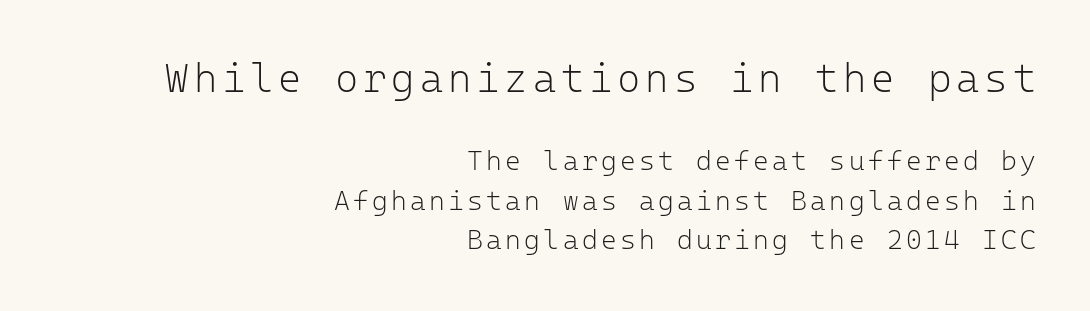
The image shows 40 px light sans-serif type, upright, monospaced; set right-aligned, normal line spacing (1.46x), not underlined; the first (top) block is 1.48x larger; low stroke contrast and a medium x-height.
